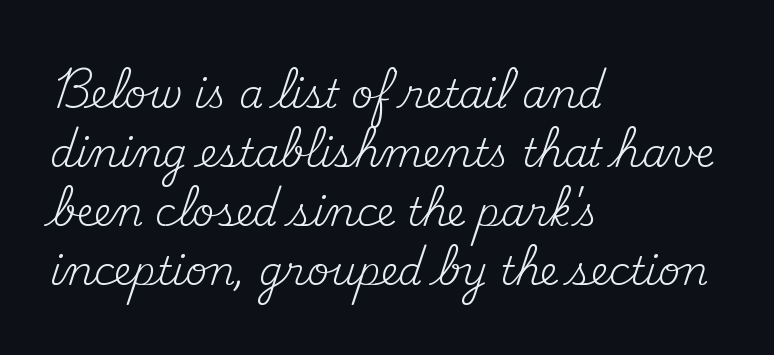
The image shows 39 px regular-weight serif type; set left-aligned, normal line spacing (1.51x), normal letter spacing, not underlined; medium stroke contrast and a small x-height.
